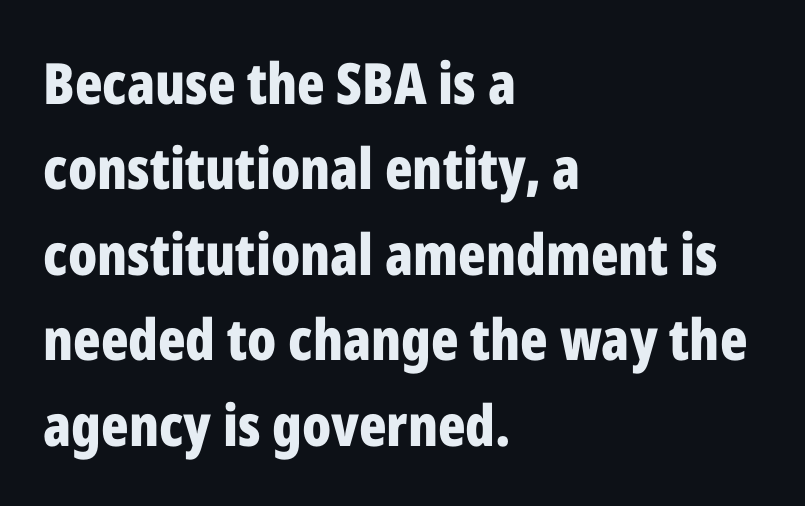
Q: Is the text bold? A: Yes.
Q: Is the text italic (slanted)? A: No, it is upright.
Q: Is the typeface a serif or a sans-serif typeface? A: Sans-serif.
Q: Is the text underlined? A: No.
Q: How is the paragraph aligned? A: Left-aligned.
Q: Is the spacing between letters normal or unusually wide? A: Normal.
Q: Is the spacing between lines tight, normal or loose? A: Normal.
Q: Width (condensed, normal, or wide)? A: Condensed.
Q: Stroke contrast? A: Low.
Q: x-height? A: Medium.
Q: Monospaced? A: No.
